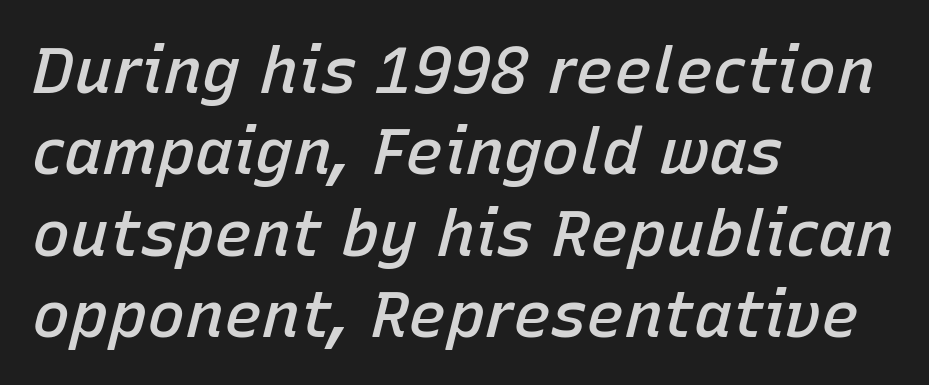
Q: Is the text bold? A: Semi-bold.
Q: Is the text italic (slanted)? A: Yes, it leans right by about 15 degrees.
Q: Is the text underlined? A: No.
Q: How is the paragraph aligned? A: Left-aligned.
Q: Is the spacing between letters normal or unusually wide? A: Normal.
Q: Is the spacing between lines tight, normal or loose? A: Normal.
Q: Width (condensed, normal, or wide)? A: Normal.
Q: Stroke contrast? A: Low.
Q: x-height? A: Medium.
Q: Monospaced? A: No.
